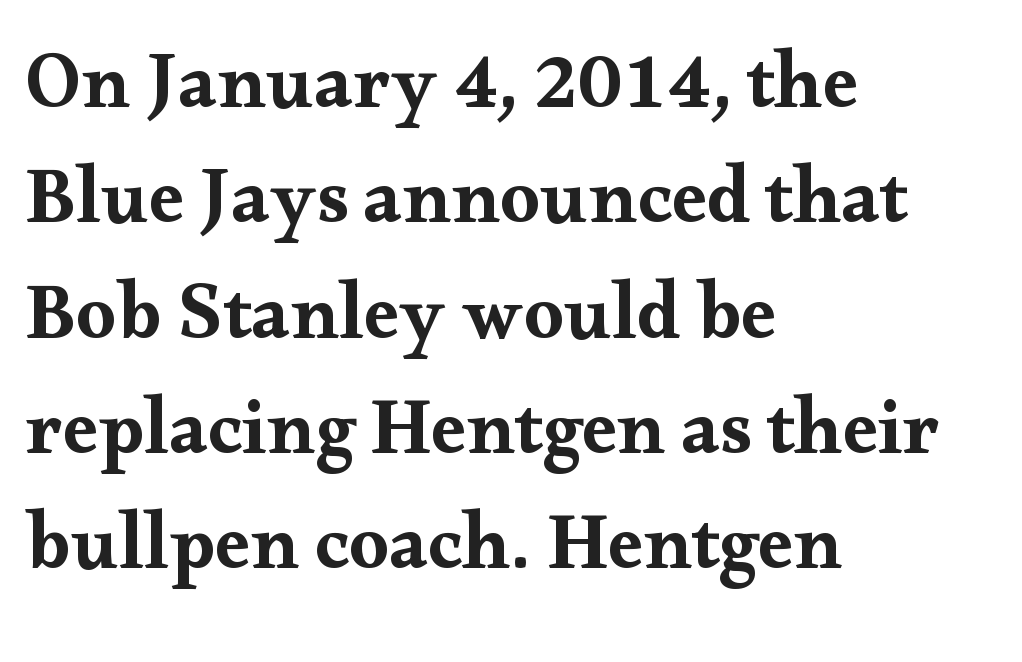
Q: Is the text italic (slanted)? A: No, it is upright.
Q: Is the typeface a serif or a sans-serif typeface? A: Serif.
Q: Is the text underlined? A: No.
Q: How is the paragraph aligned? A: Left-aligned.
Q: Is the spacing between letters normal or unusually wide? A: Normal.
Q: Is the spacing between lines tight, normal or loose? A: Normal.
Q: Width (condensed, normal, or wide)? A: Wide.
Q: Stroke contrast? A: Medium.
Q: x-height? A: Small.
Q: Monospaced? A: No.
